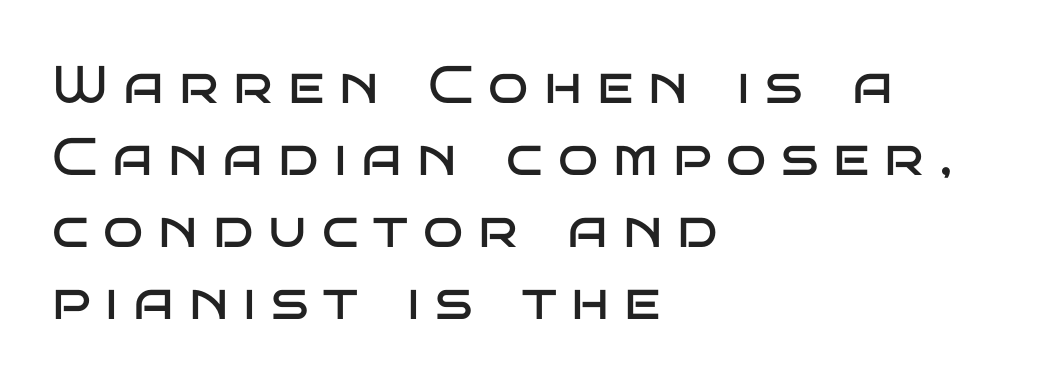
{"serif": "no", "italic": "no", "bold": "no", "weight": "regular", "width": "wide", "stroke_contrast": "low", "x_height": "large", "monospaced": "no", "underline": "no", "align": "left", "line_spacing": "normal", "line_spacing_ratio": 1.36, "letter_spacing": "wide", "letter_spacing_em": 0.28, "glyph_px": 53}
